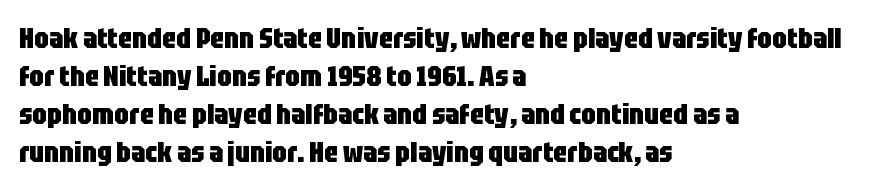
Q: Is the text bold? A: Yes.
Q: Is the text italic (slanted)? A: No, it is upright.
Q: Is the typeface a serif or a sans-serif typeface? A: Sans-serif.
Q: Is the text underlined? A: No.
Q: How is the paragraph aligned? A: Left-aligned.
Q: Is the spacing between letters normal or unusually wide? A: Normal.
Q: Is the spacing between lines tight, normal or loose? A: Normal.
Q: Width (condensed, normal, or wide)? A: Condensed.
Q: Stroke contrast? A: Low.
Q: x-height? A: Large.
Q: Monospaced? A: No.
